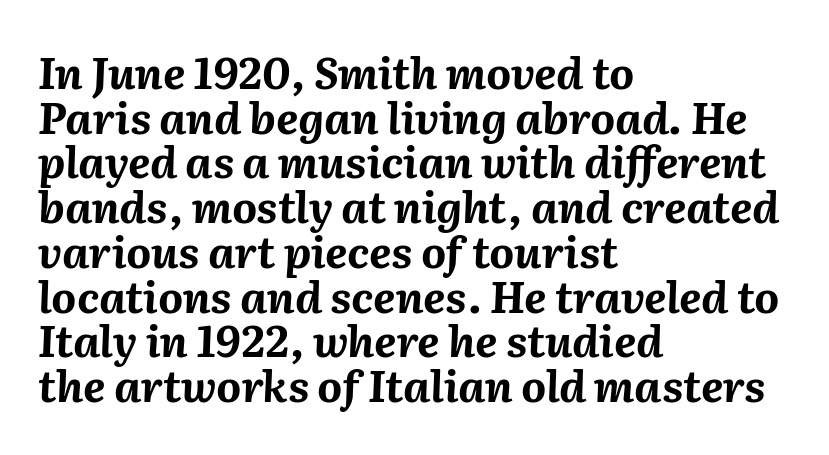
{"italic": "yes", "lean": "right", "slant_degrees": 2, "bold": "yes", "weight": "bold", "width": "normal", "stroke_contrast": "medium", "x_height": "medium", "monospaced": "no", "underline": "no", "align": "left", "line_spacing": "tight", "line_spacing_ratio": 1.04, "letter_spacing": "normal", "letter_spacing_em": 0.0, "glyph_px": 43}
